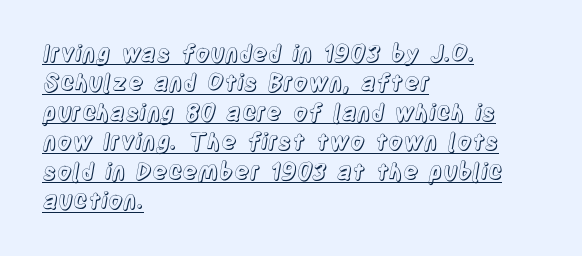
{"underline": "yes", "align": "left", "line_spacing": "normal", "line_spacing_ratio": 1.28, "letter_spacing": "normal", "letter_spacing_em": 0.0, "glyph_px": 23}
